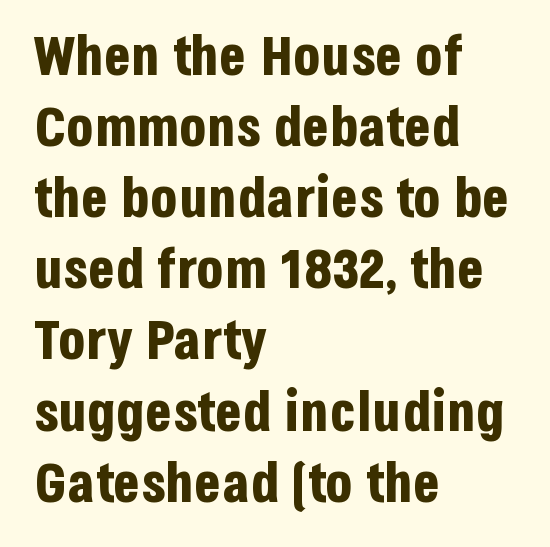
{"serif": "no", "italic": "no", "bold": "yes", "weight": "bold", "width": "condensed", "stroke_contrast": "low", "x_height": "large", "monospaced": "no", "underline": "no", "align": "left", "line_spacing": "normal", "line_spacing_ratio": 1.27, "letter_spacing": "normal", "letter_spacing_em": 0.0, "glyph_px": 56}
